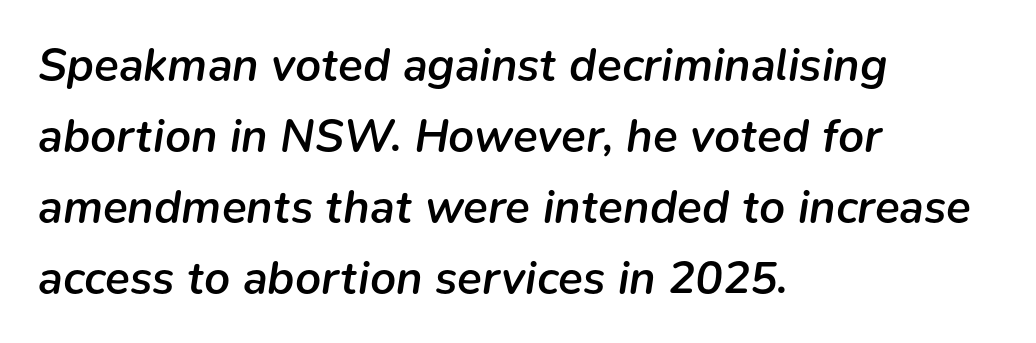
{"italic": "yes", "lean": "right", "slant_degrees": 9, "bold": "semi", "weight": "semibold", "width": "normal", "stroke_contrast": "low", "x_height": "medium", "monospaced": "no", "underline": "no", "align": "left", "line_spacing": "normal", "line_spacing_ratio": 1.54, "letter_spacing": "normal", "letter_spacing_em": 0.0, "glyph_px": 46}
